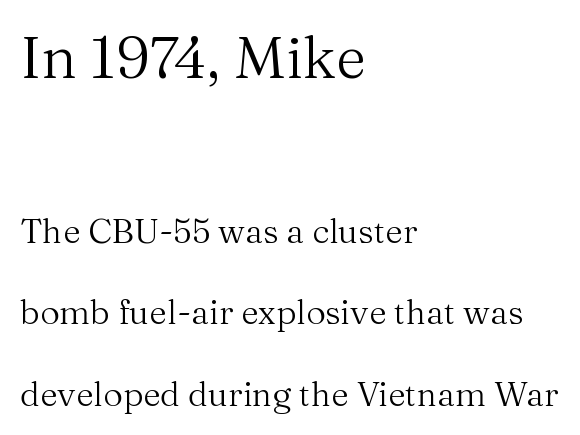
The emphasis by scale lands on block number one, above. This is the regular roman posture of the typeface. Is this a sans? No — the strokes have serifs. The rag falls on the right side of this text block. This sample uses plain, unmodified letter spacing. The letterforms sit at book weight or below.
